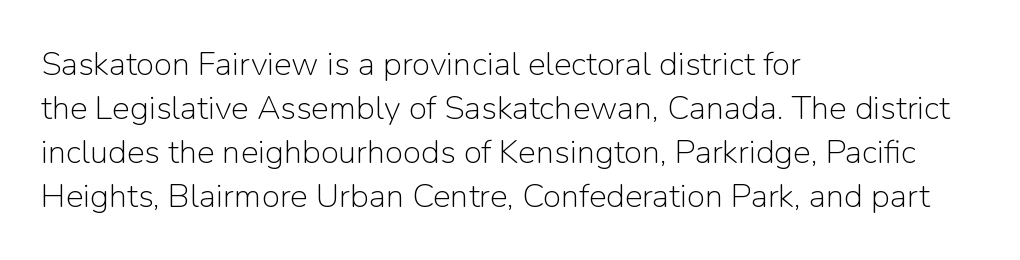
The image shows 33 px light sans-serif type, upright; set left-aligned, normal line spacing (1.33x), normal letter spacing, not underlined; low stroke contrast and a medium x-height.
